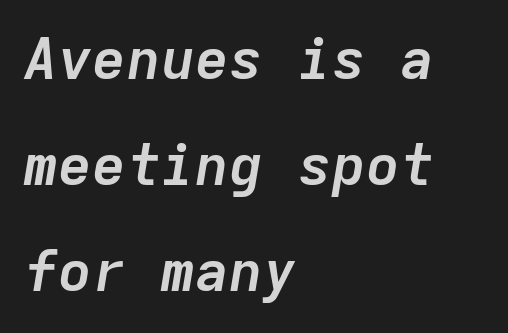
Q: Is the text bold? A: Yes.
Q: Is the text italic (slanted)? A: Yes, it leans right by about 9 degrees.
Q: Is the text underlined? A: No.
Q: How is the paragraph aligned? A: Left-aligned.
Q: Is the spacing between letters normal or unusually wide? A: Normal.
Q: Width (condensed, normal, or wide)? A: Normal.
Q: Stroke contrast? A: Low.
Q: x-height? A: Medium.
Q: Monospaced? A: Yes.
